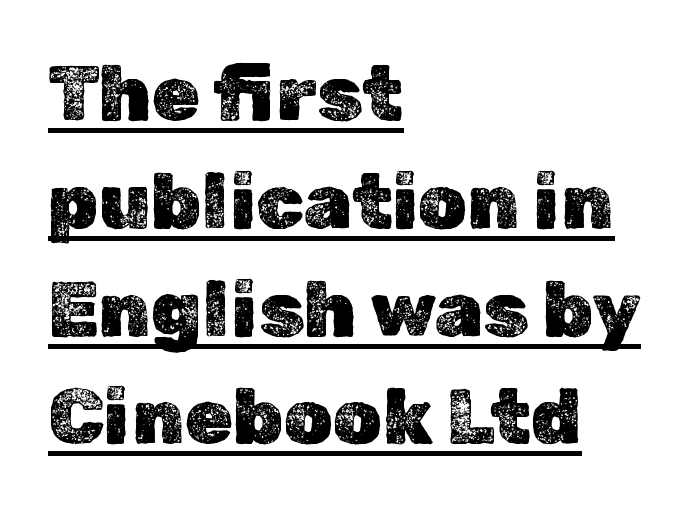
The image shows 77 px text type, upright; set left-aligned, normal line spacing (1.4x), normal letter spacing, underlined; a medium x-height.
